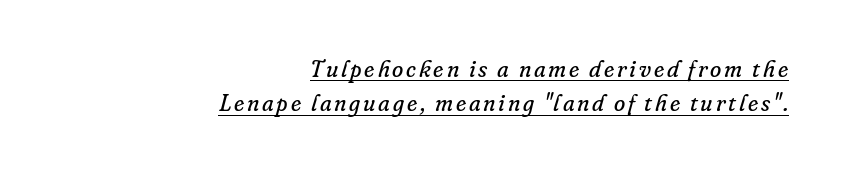
Q: Is the text bold? A: No.
Q: Is the text italic (slanted)? A: Yes, it leans right by about 16 degrees.
Q: Is the text underlined? A: Yes.
Q: How is the paragraph aligned? A: Right-aligned.
Q: Is the spacing between lines tight, normal or loose? A: Normal.
